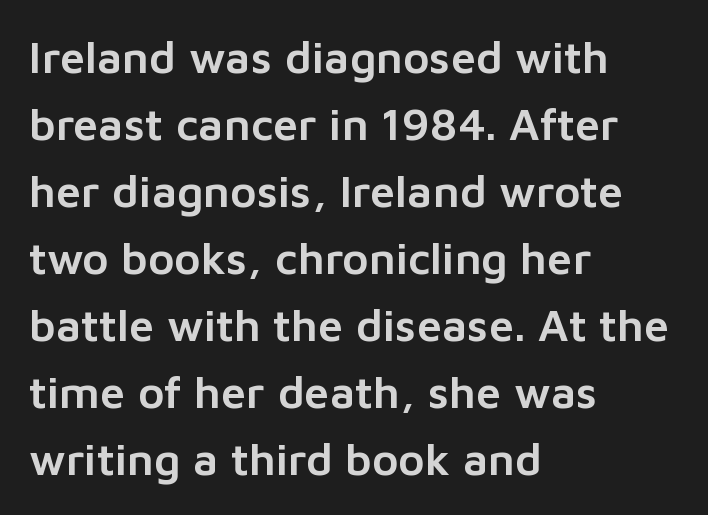
Underline: absent. A typesetter would label this face a sans. Layout note: lines flush left. Note the varied advance widths — an 'i' is clearly narrower than an 'm'. Vertically, the passage feels balanced, rows spaced as you'd expect.
